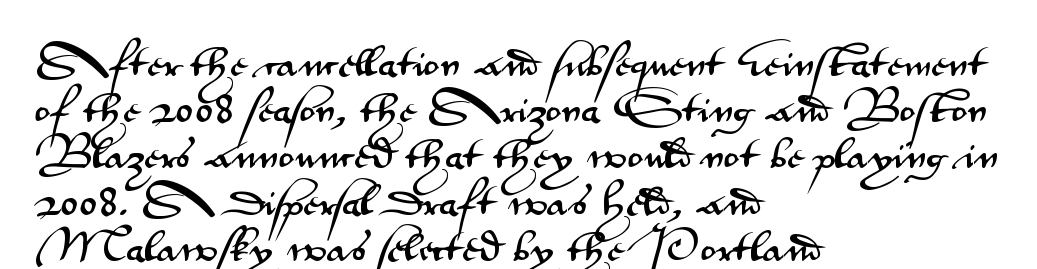
Q: Is the text italic (slanted)? A: Yes.
Q: Is the typeface a serif or a sans-serif typeface? A: Sans-serif.
Q: Is the text underlined? A: No.
Q: How is the paragraph aligned? A: Left-aligned.
Q: Is the spacing between letters normal or unusually wide? A: Normal.
Q: Is the spacing between lines tight, normal or loose? A: Normal.
Q: Width (condensed, normal, or wide)? A: Wide.
Q: Stroke contrast? A: Medium.
Q: x-height? A: Small.
Q: Monospaced? A: No.
